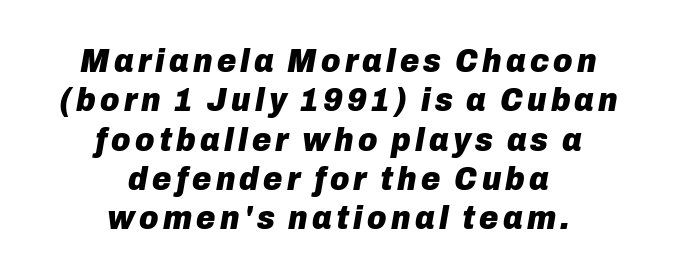
{"italic": "yes", "lean": "right", "slant_degrees": 10, "bold": "yes", "weight": "heavy", "width": "normal", "stroke_contrast": "low", "x_height": "medium", "monospaced": "no", "underline": "no", "align": "center", "line_spacing_ratio": 1.19, "glyph_px": 33}
